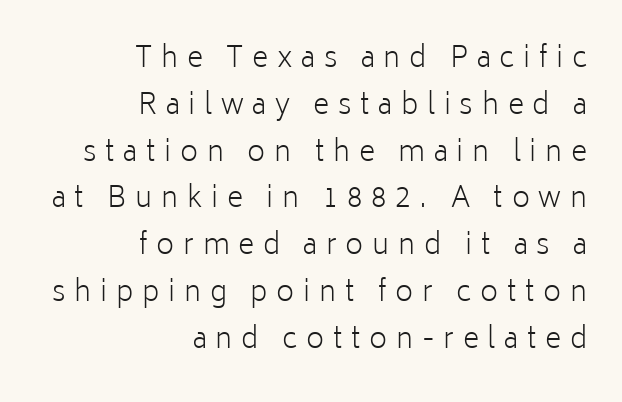
Style check: upright. The foot of each line stays bare and open. Rows of type keep a routine distance in the vertical direction. Which margin do the lines hug? The right one — the left edge is uneven. Is this a fixed-width face? No — the glyphs have proportional, varying widths. You could only call the tracking loose — the letters float apart.
